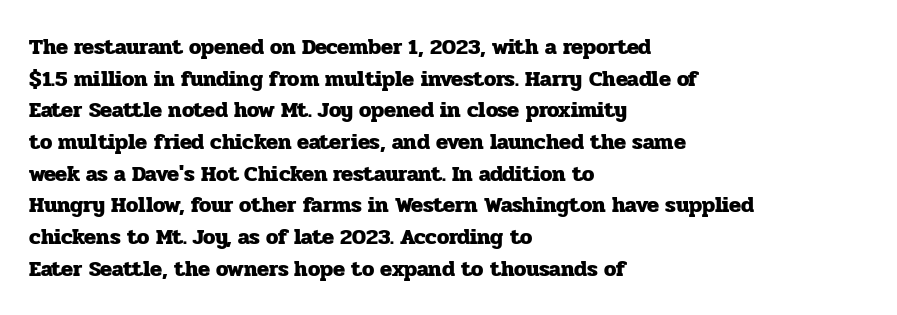
{"italic": "no", "bold": "yes", "underline": "no", "align": "left", "line_spacing": "normal", "line_spacing_ratio": 1.44, "letter_spacing": "normal", "letter_spacing_em": 0.0, "glyph_px": 22}
